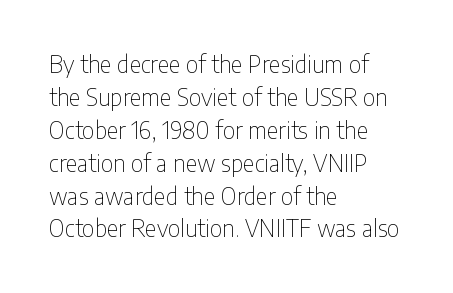
The image shows 23 px text type, upright; set left-aligned, normal line spacing (1.43x), normal letter spacing, not underlined.
